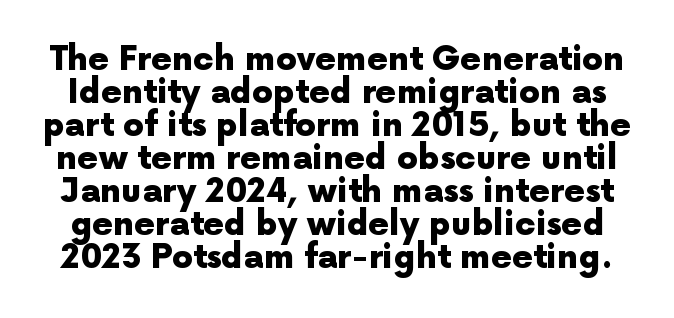
The image shows 33 px heavy sans-serif type, upright; set tight line spacing (1.0x), normal letter spacing, not underlined; a medium x-height.
